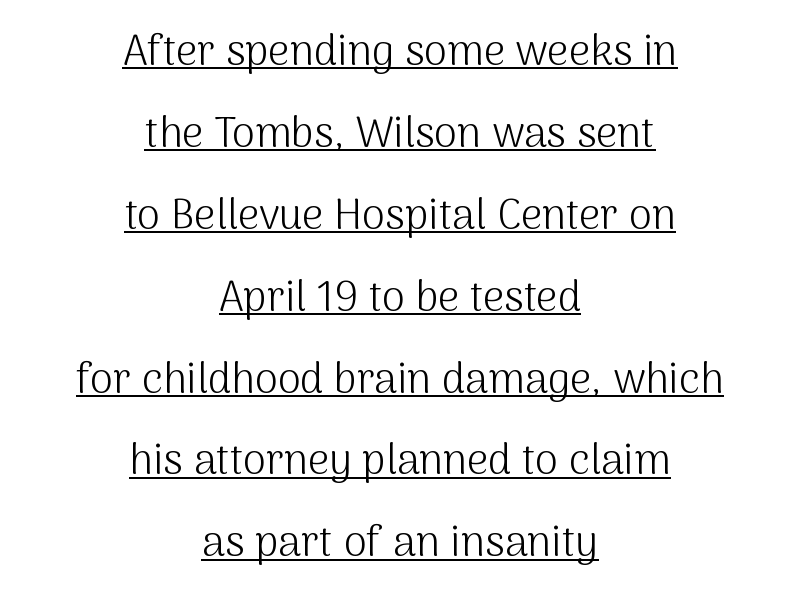
The image shows 42 px light sans-serif type, upright; set centered, loose line spacing (1.95x), normal letter spacing, underlined; medium stroke contrast and a medium x-height.
